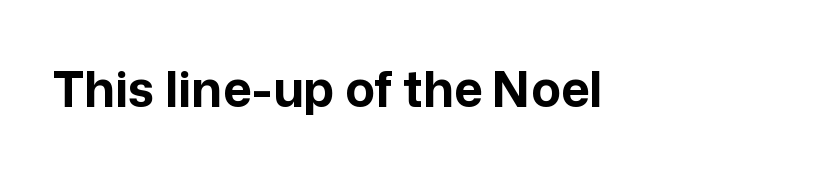
Caption: bold face, heavy strokes. The space beneath each line is pristine and unruled. The letters advance in unequal steps, a hallmark of proportional type. You can tell from the bare stems that sans-serif type was used. If you drew a line through each stem, it would be perfectly vertical.
